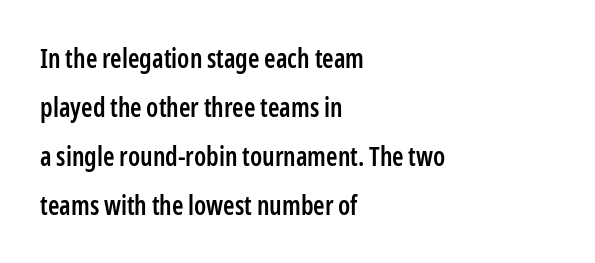
As a designer I'd log this as weight 600, semibold. A roman cut, with each character standing at attention. Standard letterfit; no display-style spreading of the glyphs. Does the copy run flush right? No — it runs flush left. Plain, unruled lines of type.
